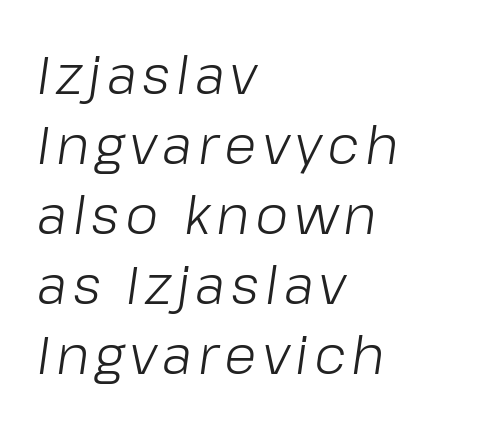
These lines are rendered in a variable-pitch font. The baseline area is clear. Students, observe: this is what conventionally led text looks like. Visually the block forms a straight wall on the left and a jagged coastline on the right.
